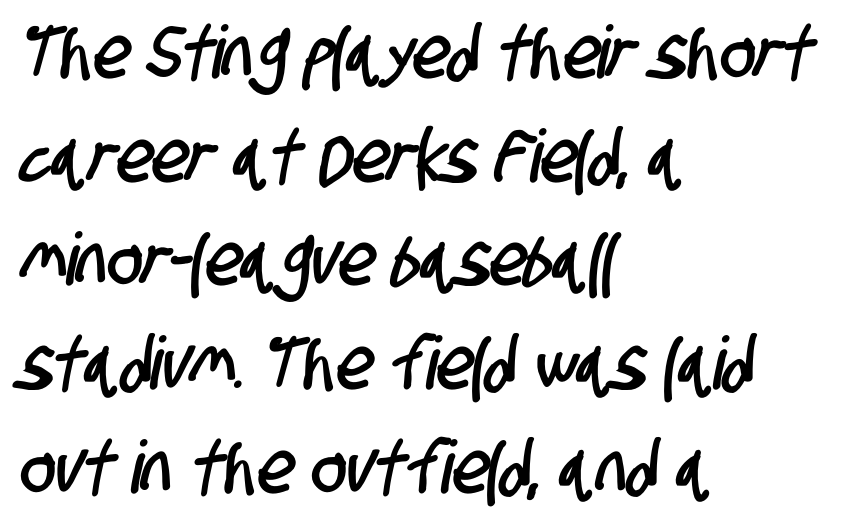
The image shows 73 px condensed sans-serif type; set left-aligned, normal line spacing (1.42x), normal letter spacing, not underlined; low stroke contrast and a large x-height.
